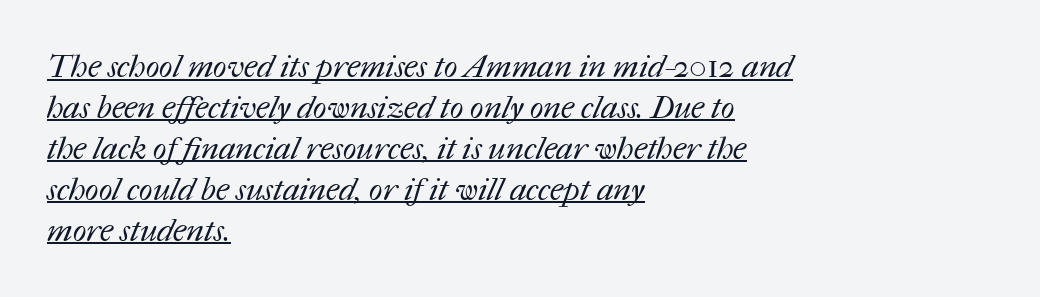
The image shows 32 px regular-weight type; set left-aligned, normal line spacing (1.28x), normal letter spacing, underlined; medium stroke contrast and a medium x-height.
